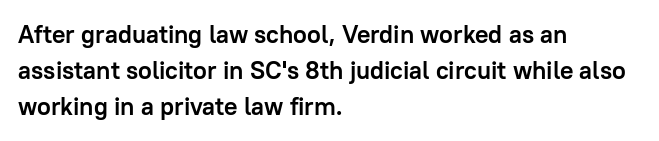
{"italic": "no", "bold": "yes", "underline": "no", "align": "left", "line_spacing": "normal", "line_spacing_ratio": 1.45, "letter_spacing": "normal", "letter_spacing_em": 0.0, "glyph_px": 25}
